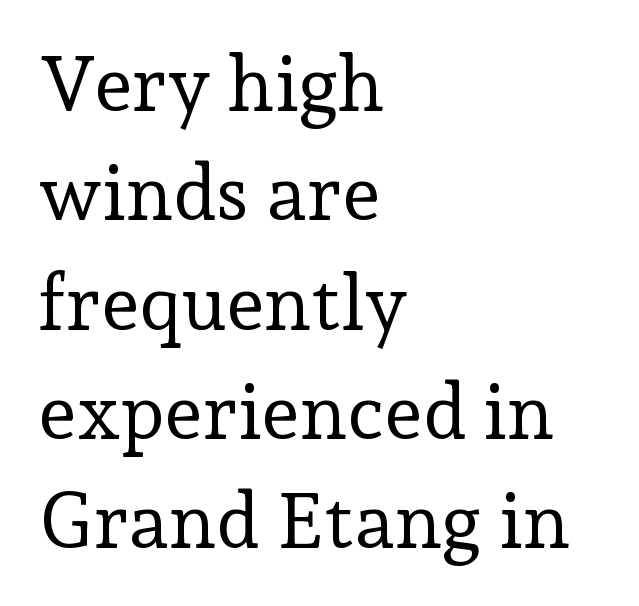
Note: serifs present on the glyphs. Standard letterfit; no display-style spreading of the glyphs. Teacher's note: observe the even left margin — that is flush-left alignment. Vertically, the passage feels balanced, rows spaced as you'd expect.
